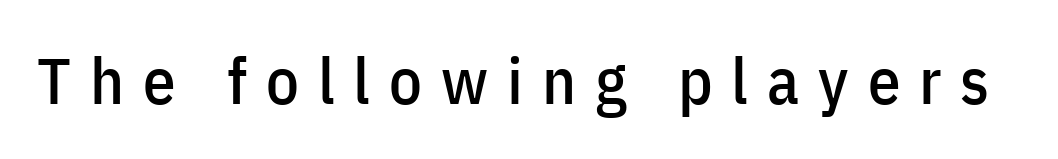
Inter-character spacing is expanded well beyond the font's built-in metrics. Posture: straight, roman, zero tilt. Look at the bottom of the vertical strokes: they stop flat, with no serifs. These lines are rendered in a variable-pitch font. Clear beneath every line of the passage.
